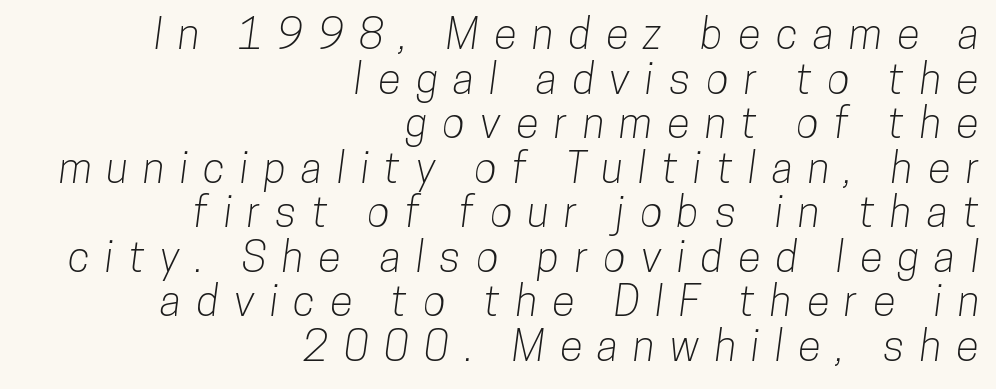
The type is letterspaced generously, with wide tracking. In terms of leading, this rendering errs on the cramped side. The passage shown is typed in a proportional face where columns would drift. Where is the straight margin? On the right.
